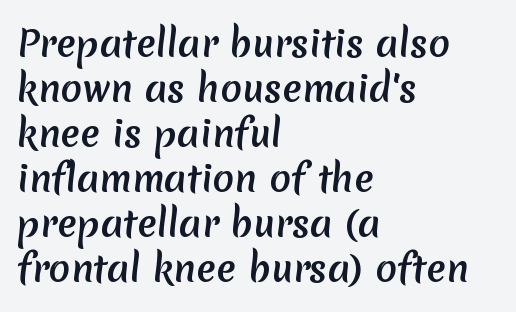
{"serif": "no", "width": "normal", "stroke_contrast": "medium", "x_height": "medium", "monospaced": "no", "underline": "no", "align": "left", "line_spacing": "normal", "line_spacing_ratio": 1.25, "letter_spacing": "normal", "letter_spacing_em": 0.0, "glyph_px": 36}
